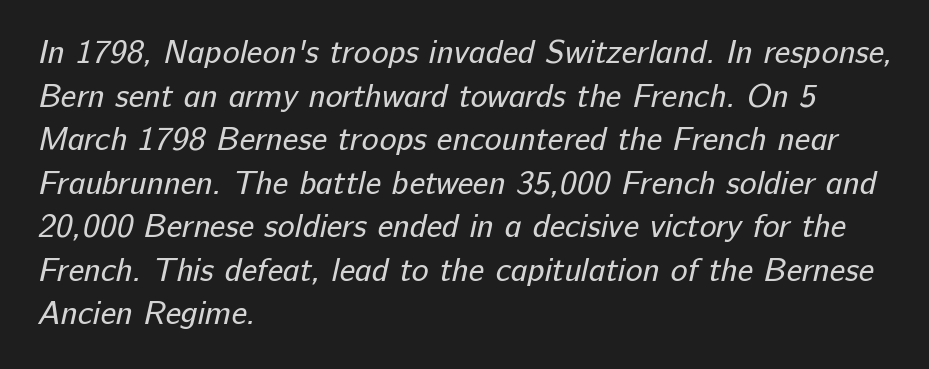
If you measured baseline to baseline, you'd find a middling distance. Think of a printed novel: that variable character pitch is what you see here. The strokes carry an ordinary text weight at most. Does the type have serifs? No, each stem ends abruptly. This sample uses plain, unmodified letter spacing.
